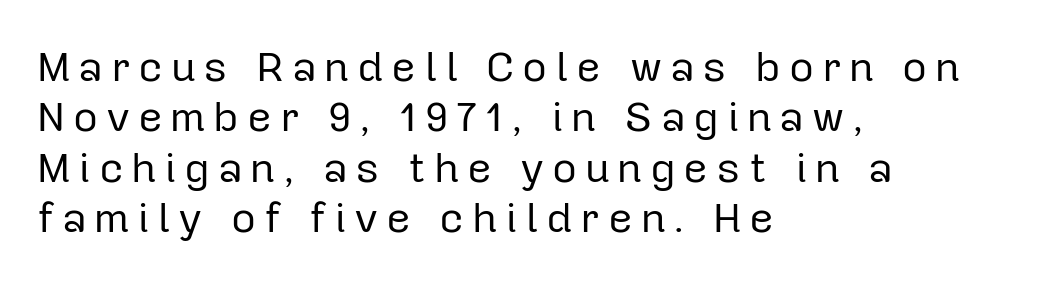
{"serif": "no", "italic": "no", "bold": "no", "weight": "regular", "width": "normal", "stroke_contrast": "low", "x_height": "medium", "monospaced": "no", "underline": "no", "align": "left", "line_spacing_ratio": 1.17, "glyph_px": 43}
